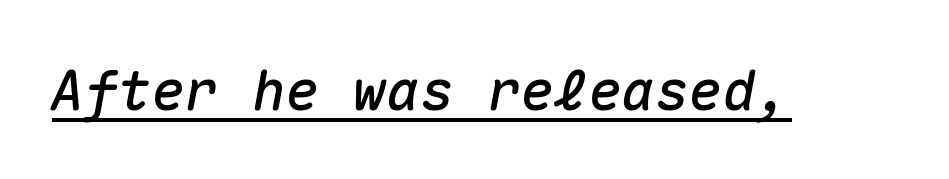
The image shows 56 px text type, italic (leaning right), monospaced; set normal letter spacing, underlined; medium stroke contrast and a medium x-height.
